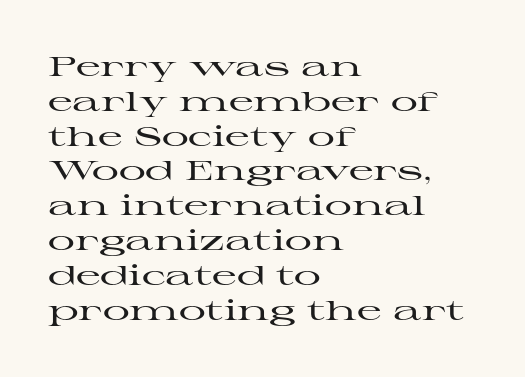
The image shows 27 px text type, upright; set left-aligned, normal line spacing (1.29x), normal letter spacing, not underlined.
